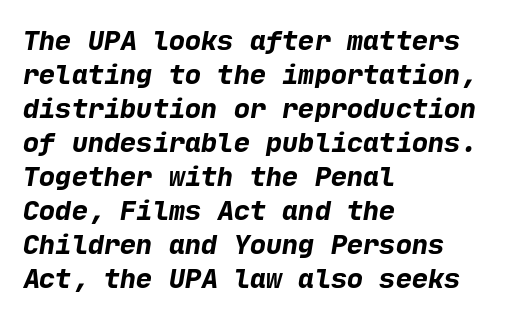
Q: Is the text bold? A: Yes.
Q: Is the text underlined? A: No.
Q: How is the paragraph aligned? A: Left-aligned.
Q: Is the spacing between letters normal or unusually wide? A: Normal.
Q: Is the spacing between lines tight, normal or loose? A: Normal.
